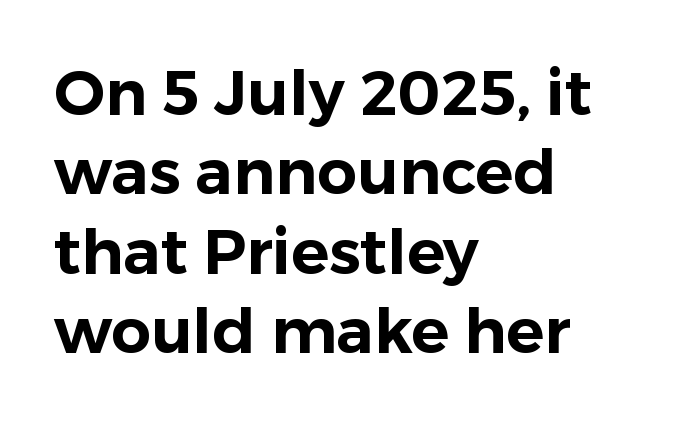
Q: Is the text italic (slanted)? A: No, it is upright.
Q: Is the typeface a serif or a sans-serif typeface? A: Sans-serif.
Q: Is the text underlined? A: No.
Q: How is the paragraph aligned? A: Left-aligned.
Q: Is the spacing between letters normal or unusually wide? A: Normal.
Q: Is the spacing between lines tight, normal or loose? A: Normal.
Q: Width (condensed, normal, or wide)? A: Normal.
Q: Stroke contrast? A: Low.
Q: x-height? A: Medium.
Q: Monospaced? A: No.
